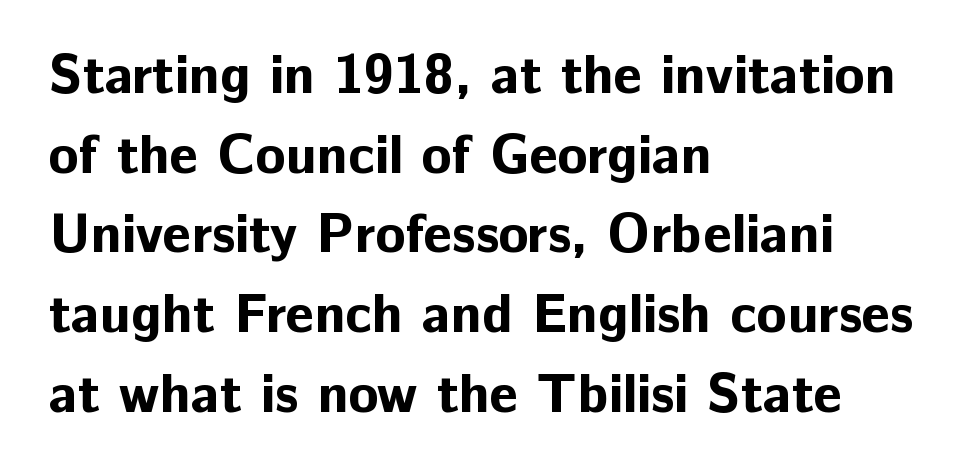
The characters look thick and weighty, a clear bold. Each letter keeps its own natural width here, so spacing adapts to shape. Style check: upright. Left-aligned paragraph, ragged on the right.
